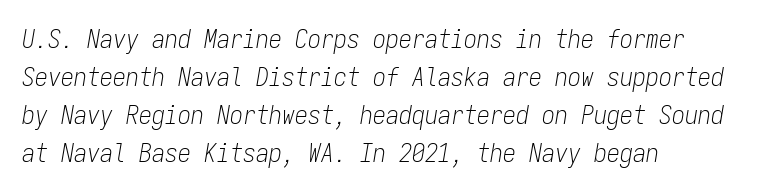
{"italic": "yes", "lean": "right", "slant_degrees": 9, "bold": "no", "underline": "no", "align": "left", "line_spacing": "normal", "line_spacing_ratio": 1.46, "letter_spacing": "normal", "letter_spacing_em": 0.0, "glyph_px": 26}
